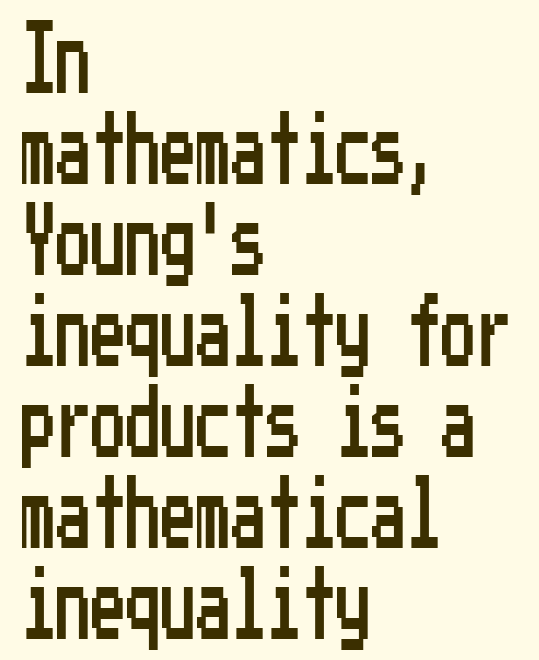
{"serif": "no", "italic": "no", "width": "condensed", "stroke_contrast": "low", "x_height": "medium", "underline": "no", "align": "left", "line_spacing": "normal", "line_spacing_ratio": 1.3, "letter_spacing": "normal", "letter_spacing_em": 0.0, "glyph_px": 70}
